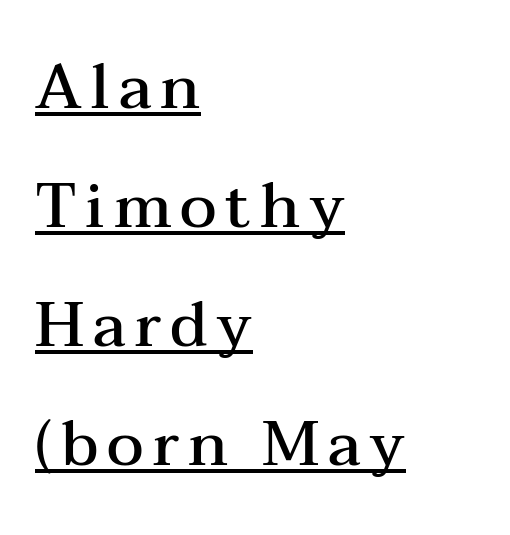
Q: Is the text bold? A: Semi-bold.
Q: Is the text italic (slanted)? A: No, it is upright.
Q: Is the typeface a serif or a sans-serif typeface? A: Serif.
Q: Is the text underlined? A: Yes.
Q: How is the paragraph aligned? A: Left-aligned.
Q: Is the spacing between lines tight, normal or loose? A: Loose.
Q: Width (condensed, normal, or wide)? A: Wide.
Q: Stroke contrast? A: Medium.
Q: x-height? A: Medium.
Q: Monospaced? A: No.
